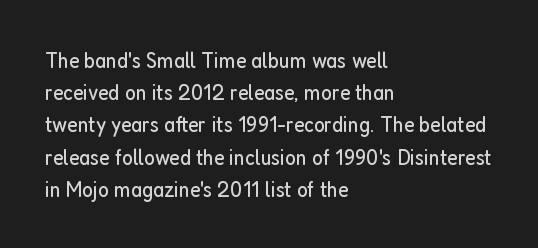
Q: Is the text bold? A: No.
Q: Is the text italic (slanted)? A: No, it is upright.
Q: Is the text underlined? A: No.
Q: How is the paragraph aligned? A: Left-aligned.
Q: Is the spacing between letters normal or unusually wide? A: Normal.
Q: Is the spacing between lines tight, normal or loose? A: Normal.
